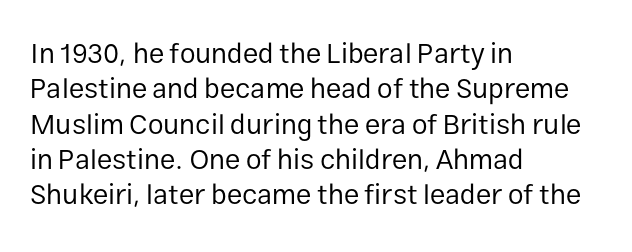
Q: Is the text bold? A: No.
Q: Is the text italic (slanted)? A: No, it is upright.
Q: Is the typeface a serif or a sans-serif typeface? A: Sans-serif.
Q: Is the text underlined? A: No.
Q: How is the paragraph aligned? A: Left-aligned.
Q: Is the spacing between letters normal or unusually wide? A: Normal.
Q: Is the spacing between lines tight, normal or loose? A: Normal.
Q: Width (condensed, normal, or wide)? A: Normal.
Q: Stroke contrast? A: Low.
Q: x-height? A: Medium.
Q: Monospaced? A: No.
